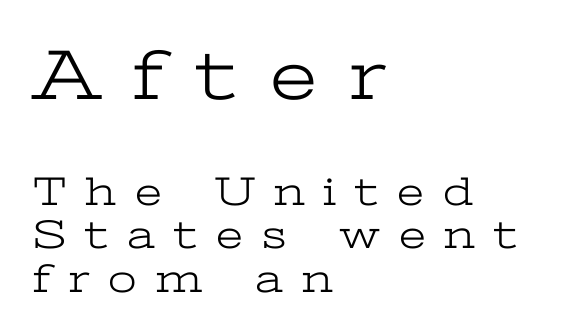
Q: Is the text bold? A: No.
Q: Is the text italic (slanted)? A: No, it is upright.
Q: Is the typeface a serif or a sans-serif typeface? A: Serif.
Q: Is the text underlined? A: No.
Q: How is the paragraph aligned? A: Left-aligned.
Q: Is the spacing between letters normal or unusually wide? A: Unusually wide.
Q: Is the spacing between lines tight, normal or loose? A: Tight.
Q: Which block of text is set in a larger size, the first (top) or the second (bottom)? A: The first (top) one.
Q: Width (condensed, normal, or wide)? A: Wide.
Q: Stroke contrast? A: Low.
Q: x-height? A: Medium.
Q: Monospaced? A: No.
